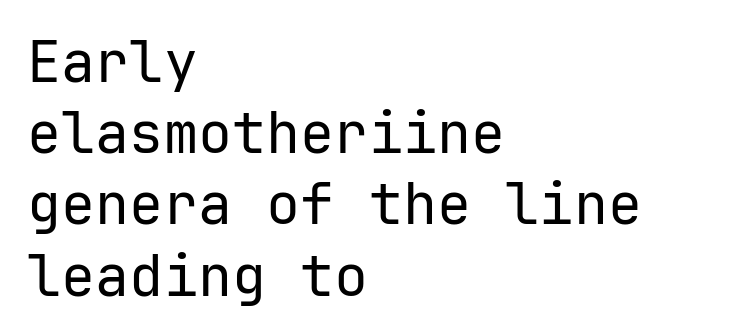
Q: Is the text bold? A: No.
Q: Is the text italic (slanted)? A: No, it is upright.
Q: Is the typeface a serif or a sans-serif typeface? A: Sans-serif.
Q: Is the text underlined? A: No.
Q: How is the paragraph aligned? A: Left-aligned.
Q: Is the spacing between letters normal or unusually wide? A: Normal.
Q: Is the spacing between lines tight, normal or loose? A: Normal.
Q: Width (condensed, normal, or wide)? A: Normal.
Q: Stroke contrast? A: Low.
Q: x-height? A: Medium.
